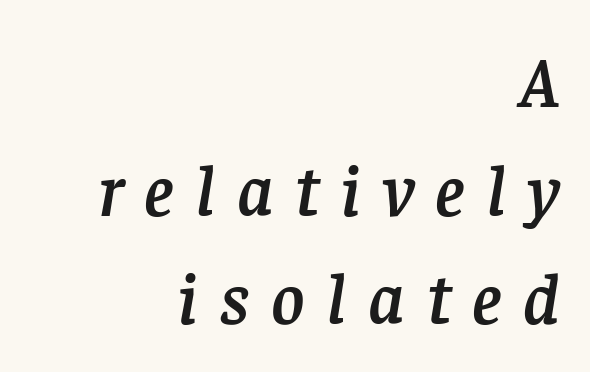
Q: Is the text italic (slanted)? A: Yes, it leans right by about 8 degrees.
Q: Is the typeface a serif or a sans-serif typeface? A: Serif.
Q: Is the text underlined? A: No.
Q: How is the paragraph aligned? A: Right-aligned.
Q: Is the spacing between letters normal or unusually wide? A: Unusually wide.
Q: Is the spacing between lines tight, normal or loose? A: Normal.
Q: Width (condensed, normal, or wide)? A: Normal.
Q: Stroke contrast? A: Low.
Q: x-height? A: Large.
Q: Monospaced? A: No.
